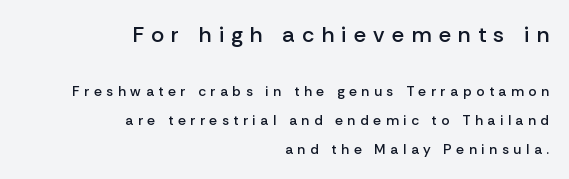
Characters follow at a spacing far wider than the type designer built in. What's the leading like? Stretched, with rows far apart. Type without underlining. Teacher's note: observe the even right margin — that is flush-right alignment.
